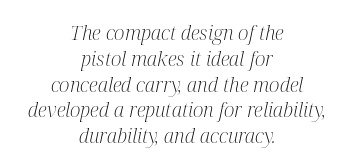
{"italic": "yes", "lean": "right", "slant_degrees": 12, "bold": "no", "underline": "no", "align": "center", "line_spacing": "normal", "line_spacing_ratio": 1.29, "letter_spacing": "normal", "letter_spacing_em": 0.0, "glyph_px": 20}
